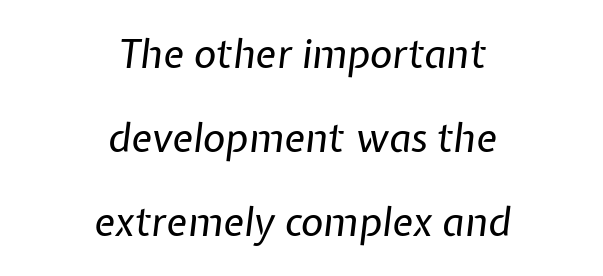
Q: Is the text bold? A: No.
Q: Is the text italic (slanted)? A: Yes, it leans right by about 7 degrees.
Q: Is the text underlined? A: No.
Q: How is the paragraph aligned? A: Centered.
Q: Is the spacing between letters normal or unusually wide? A: Normal.
Q: Is the spacing between lines tight, normal or loose? A: Loose.
Q: Width (condensed, normal, or wide)? A: Normal.
Q: Stroke contrast? A: Low.
Q: x-height? A: Medium.
Q: Monospaced? A: No.
